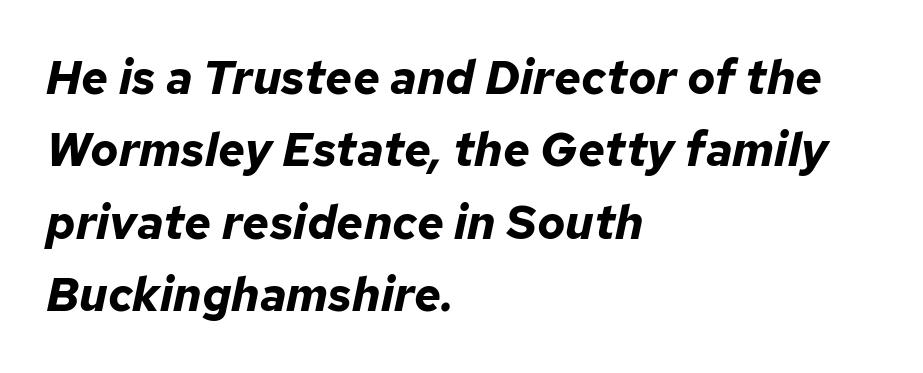
The image shows 47 px bold type, italic (leaning right); set left-aligned, normal line spacing (1.54x), normal letter spacing, not underlined; low stroke contrast and a medium x-height.
